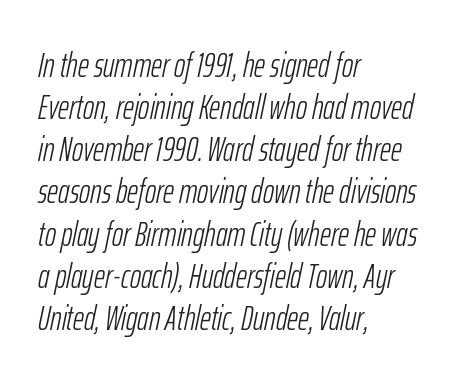
The image shows 34 px light, condensed type, italic (leaning right); set left-aligned, line spacing 1.24x, normal letter spacing, not underlined; low stroke contrast and a medium x-height.
